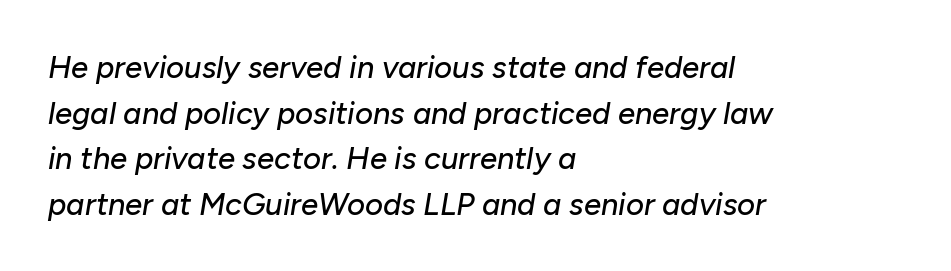
Q: Is the text italic (slanted)? A: Yes, it leans right by about 10 degrees.
Q: Is the text underlined? A: No.
Q: How is the paragraph aligned? A: Left-aligned.
Q: Is the spacing between letters normal or unusually wide? A: Normal.
Q: Is the spacing between lines tight, normal or loose? A: Normal.
Q: Width (condensed, normal, or wide)? A: Normal.
Q: Stroke contrast? A: Low.
Q: x-height? A: Medium.
Q: Monospaced? A: No.
